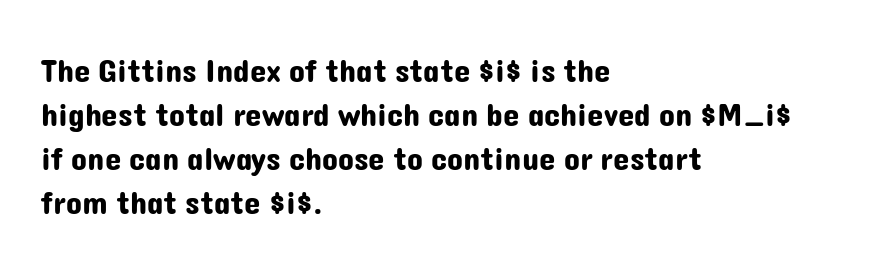
Nope, no serifs anywhere on these letters. Do the letters lean? They stand straight. The rendering anchors every line to the left-hand side. The baseline area is clear.
